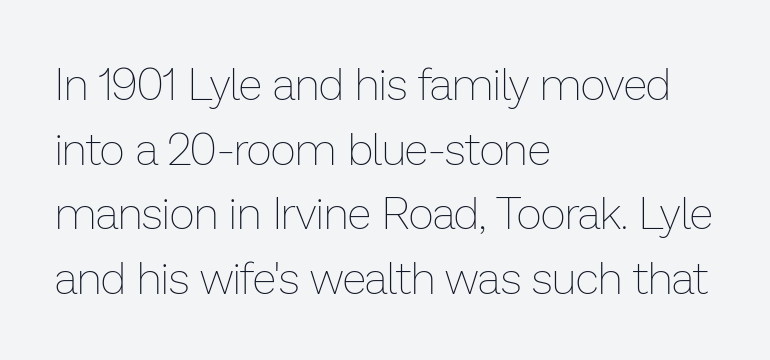
The passage shown is typed in a proportional face where columns would drift. Vertical stems look standard width or narrower in stroke. The letters sit at their default tracking, neither squeezed nor spread. Upright lettering throughout. Nobody drew a line under any word here. This rendering uses left alignment, leaving the right contour irregular.
